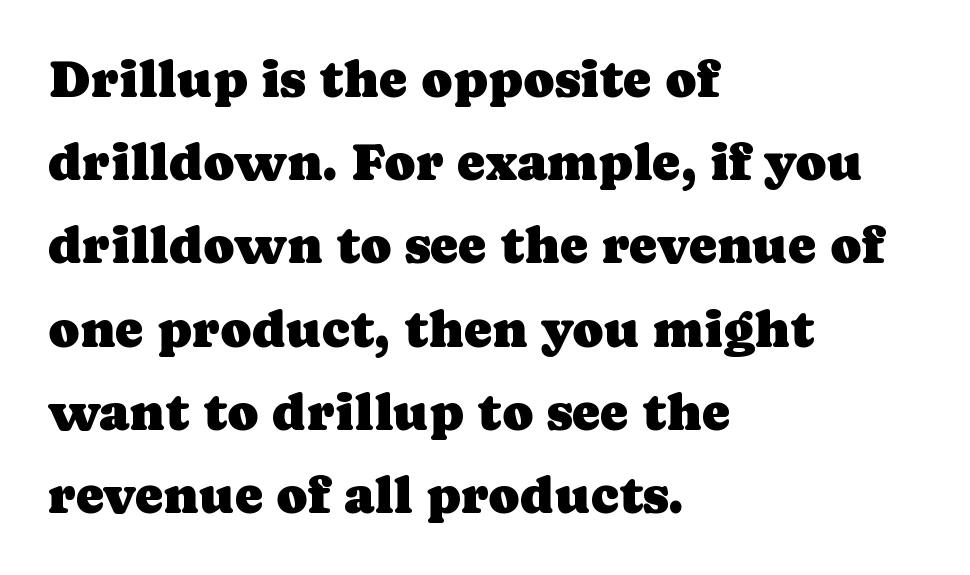
The image shows 53 px serif type, upright; set left-aligned, normal line spacing (1.57x), normal letter spacing, not underlined; low stroke contrast and a medium x-height.
